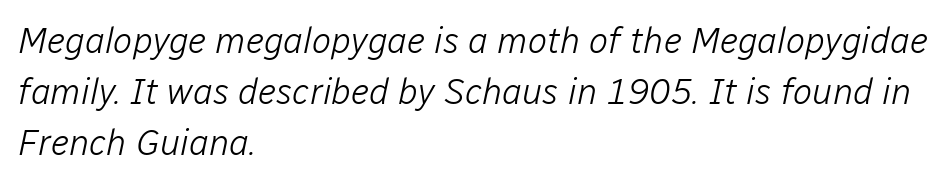
Q: Is the text bold? A: No.
Q: Is the text italic (slanted)? A: Yes, it leans right by about 12 degrees.
Q: Is the text underlined? A: No.
Q: How is the paragraph aligned? A: Left-aligned.
Q: Is the spacing between letters normal or unusually wide? A: Normal.
Q: Is the spacing between lines tight, normal or loose? A: Normal.
Q: Width (condensed, normal, or wide)? A: Normal.
Q: Stroke contrast? A: Low.
Q: x-height? A: Medium.
Q: Monospaced? A: No.
